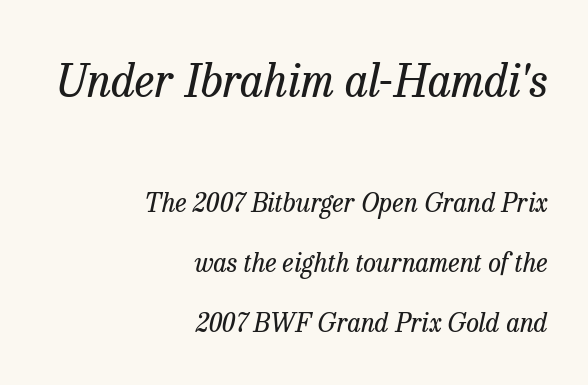
{"serif": "yes", "italic": "yes", "lean": "right", "slant_degrees": 13, "bold": "no", "weight": "regular", "width": "normal", "stroke_contrast": "low", "x_height": "medium", "monospaced": "no", "underline": "no", "align": "right", "line_spacing": "loose", "line_spacing_ratio": 2.3, "letter_spacing": "normal", "letter_spacing_em": 0.0, "larger_block": "first", "size_ratio": 1.73, "glyph_px": 45}
